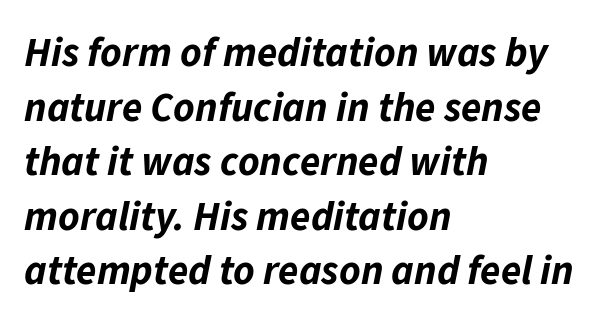
Letter spacing: default. Does the copy run flush right? No — it runs flush left. Quick note: interline space is typical. Caption: bold face, heavy strokes. The passage shown is not underscored anywhere.
